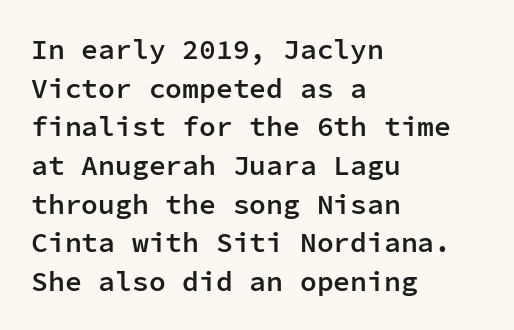
{"serif": "no", "italic": "no", "bold": "semi", "weight": "semibold", "width": "normal", "stroke_contrast": "low", "x_height": "medium", "monospaced": "yes", "underline": "no", "align": "left", "line_spacing": "normal", "line_spacing_ratio": 1.38, "letter_spacing": "normal", "letter_spacing_em": 0.0, "glyph_px": 28}
